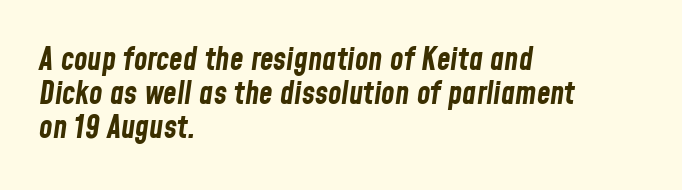
{"italic": "yes", "lean": "right", "slant_degrees": 8, "bold": "yes", "weight": "bold", "width": "condensed", "stroke_contrast": "low", "x_height": "medium", "monospaced": "no", "underline": "no", "align": "left", "line_spacing": "tight", "line_spacing_ratio": 1.09, "letter_spacing": "normal", "letter_spacing_em": 0.0, "glyph_px": 31}
